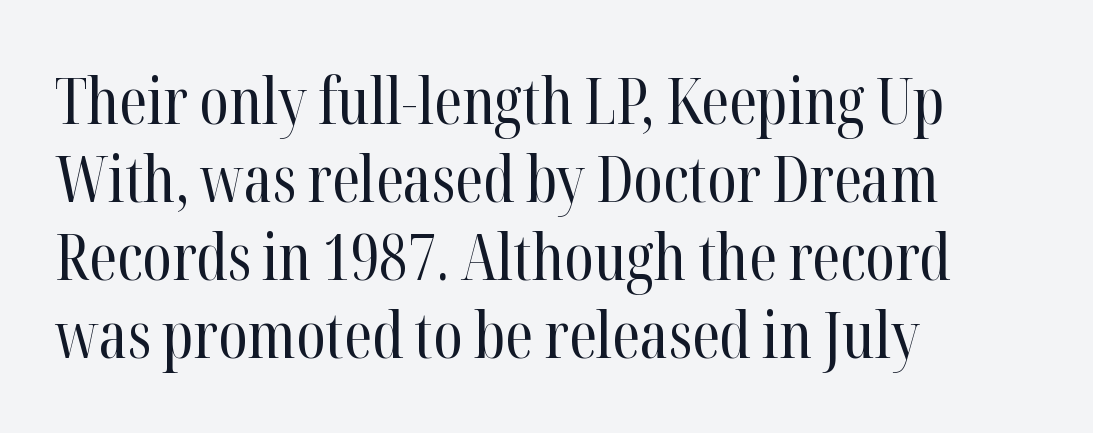
{"serif": "yes", "italic": "no", "bold": "no", "weight": "regular", "width": "condensed", "stroke_contrast": "high", "x_height": "medium", "monospaced": "no", "underline": "no", "align": "left", "line_spacing_ratio": 1.22, "letter_spacing": "normal", "letter_spacing_em": 0.0, "glyph_px": 64}
